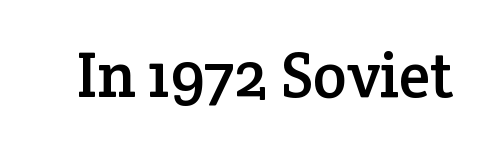
{"serif": "yes", "italic": "no", "width": "normal", "stroke_contrast": "low", "x_height": "medium", "monospaced": "no", "underline": "no", "letter_spacing": "normal", "letter_spacing_em": 0.0, "glyph_px": 64}
